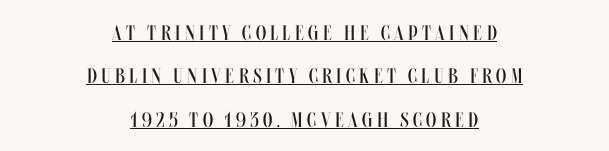
The image shows 21 px text type, upright; set centered, loose line spacing (2.06x), unusually wide letter spacing (+0.21 em), underlined.
